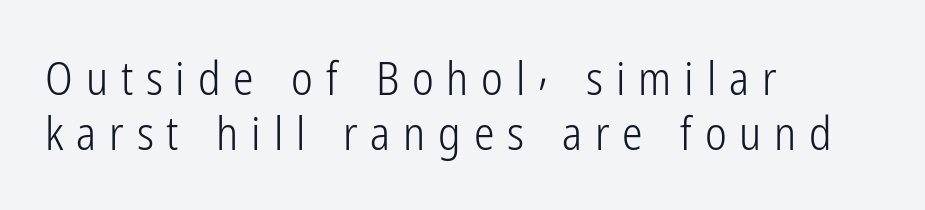
{"serif": "no", "italic": "no", "bold": "no", "weight": "light", "width": "condensed", "stroke_contrast": "low", "x_height": "medium", "monospaced": "no", "underline": "no", "align": "left", "line_spacing_ratio": 1.2, "letter_spacing": "wide", "letter_spacing_em": 0.28, "glyph_px": 46}
